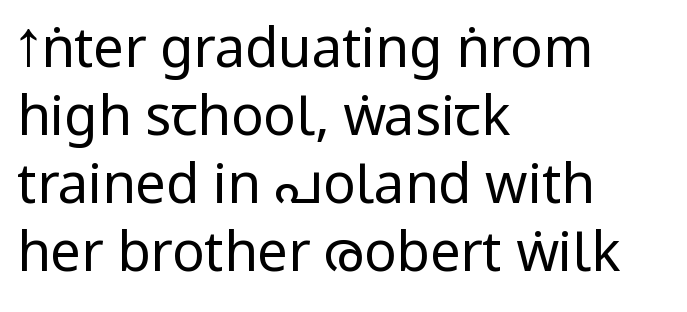
The face used here is proportionally spaced, like ordinary book or web type. Caption: standard tracking, unaltered. The type sits square on the baseline with zero lean. These lines are composed in type without serifs. Ink coverage per letter is moderate at most.
